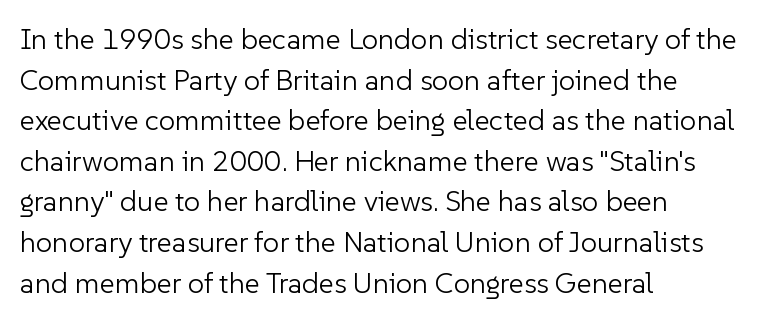
Q: Is the text bold? A: No.
Q: Is the text italic (slanted)? A: No, it is upright.
Q: Is the typeface a serif or a sans-serif typeface? A: Sans-serif.
Q: Is the text underlined? A: No.
Q: How is the paragraph aligned? A: Left-aligned.
Q: Is the spacing between letters normal or unusually wide? A: Normal.
Q: Is the spacing between lines tight, normal or loose? A: Normal.
Q: Width (condensed, normal, or wide)? A: Normal.
Q: Stroke contrast? A: Low.
Q: x-height? A: Medium.
Q: Monospaced? A: No.
